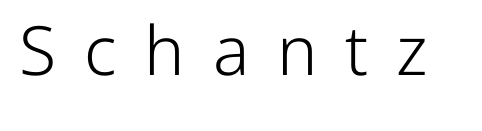
Proportional: the letters do not fall into vertical columns. These lines were composed using upright roman letters. The face looks like a standard text weight, possibly lighter. Serifs: no, the terminals of the letterforms are clean. The baseline area is clear.
